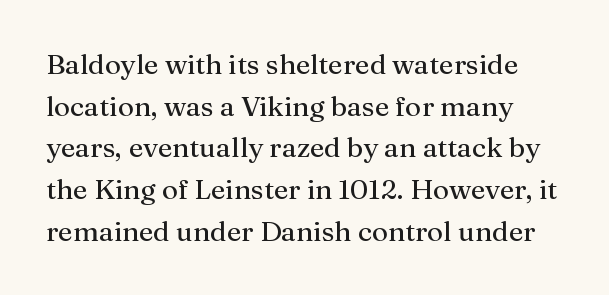
Q: Is the text bold? A: No.
Q: Is the text italic (slanted)? A: No, it is upright.
Q: Is the typeface a serif or a sans-serif typeface? A: Serif.
Q: Is the text underlined? A: No.
Q: Is the spacing between letters normal or unusually wide? A: Normal.
Q: Is the spacing between lines tight, normal or loose? A: Normal.
Q: Width (condensed, normal, or wide)? A: Normal.
Q: Stroke contrast? A: Medium.
Q: x-height? A: Medium.
Q: Monospaced? A: No.
